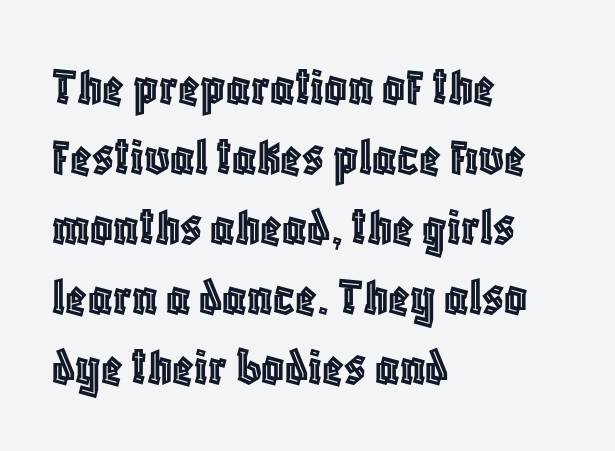
Q: Is the text italic (slanted)? A: No, it is upright.
Q: Is the text underlined? A: No.
Q: How is the paragraph aligned? A: Left-aligned.
Q: Is the spacing between letters normal or unusually wide? A: Normal.
Q: Is the spacing between lines tight, normal or loose? A: Normal.
Q: Width (condensed, normal, or wide)? A: Condensed.
Q: x-height? A: Large.
Q: Monospaced? A: No.
